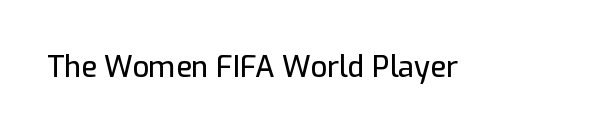
The image shows 29 px sans-serif type, upright; set normal letter spacing, not underlined; low stroke contrast and a medium x-height.
